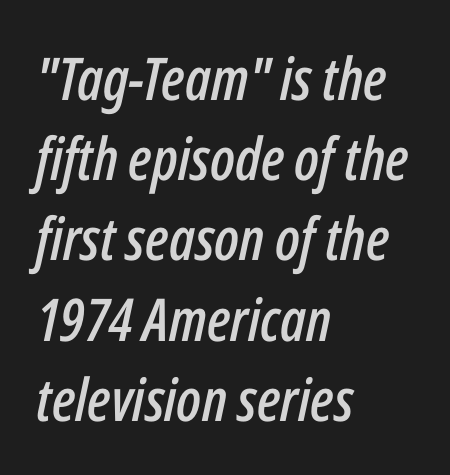
Short note: letters normally spaced. The setting favours the left margin, as ordinary paragraphs usually do. These lines are rendered in a variable-pitch font. The axis of the letterforms is tilted away from vertical. Beneath every word, the page is bare.
